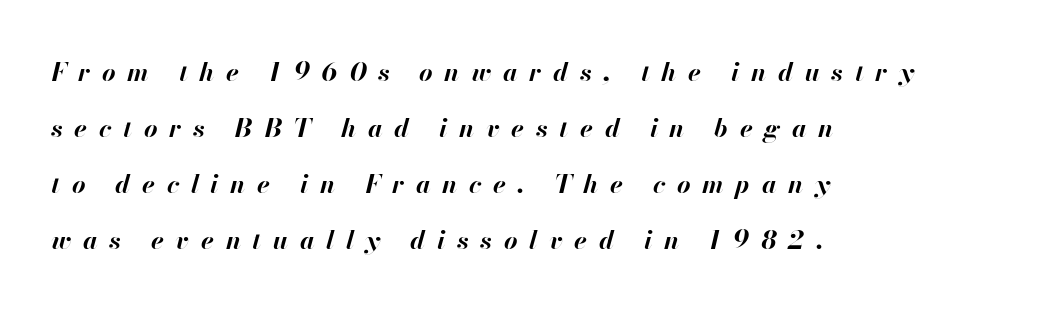
{"italic": "yes", "lean": "right", "slant_degrees": 13, "bold": "yes", "underline": "no", "align": "left", "line_spacing": "loose", "line_spacing_ratio": 2.15, "letter_spacing": "wide", "letter_spacing_em": 0.45, "glyph_px": 26}
